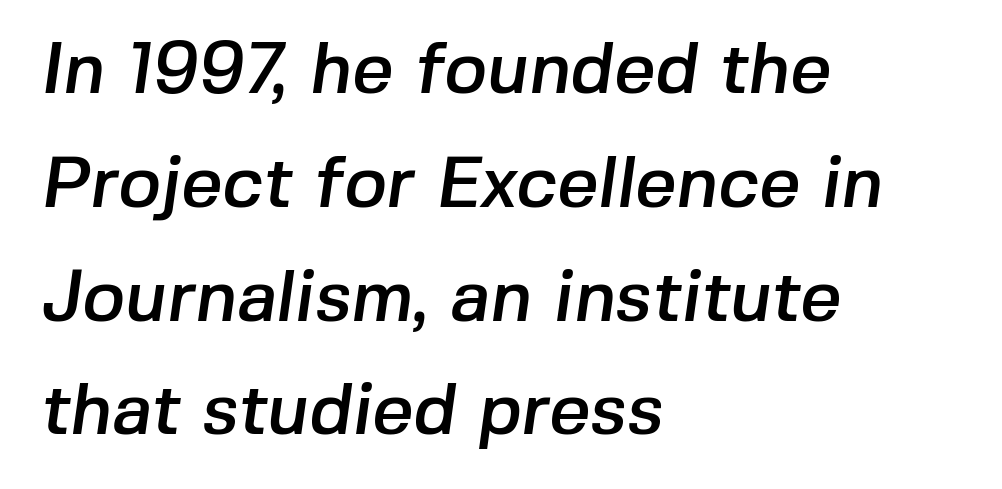
Q: Is the typeface a serif or a sans-serif typeface? A: Sans-serif.
Q: Is the text underlined? A: No.
Q: How is the paragraph aligned? A: Left-aligned.
Q: Is the spacing between letters normal or unusually wide? A: Normal.
Q: Is the spacing between lines tight, normal or loose? A: Normal.
Q: Width (condensed, normal, or wide)? A: Normal.
Q: Stroke contrast? A: Low.
Q: x-height? A: Medium.
Q: Monospaced? A: No.
